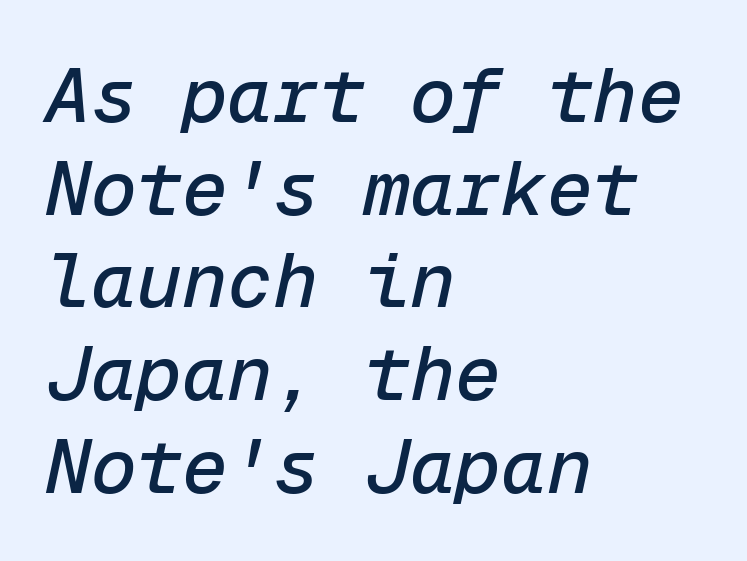
The foot of each line stays bare and open. The passage shown is typed in a monospace face where columns stay perfectly aligned. Posture: slanted. These lines are set flush left with a ragged right edge. Look at the tracking — it's just the regular setting, nothing added.
